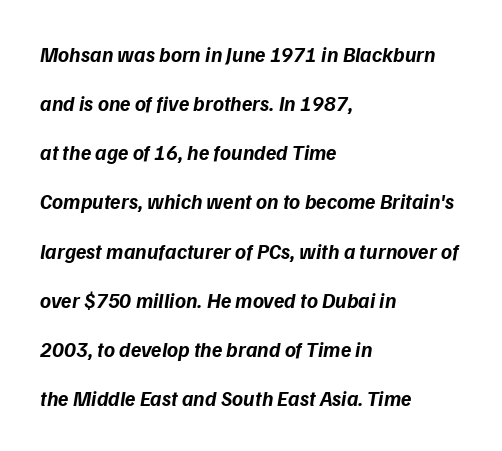
The image shows 21 px bold type; set left-aligned, loose line spacing (2.34x), normal letter spacing, not underlined.
